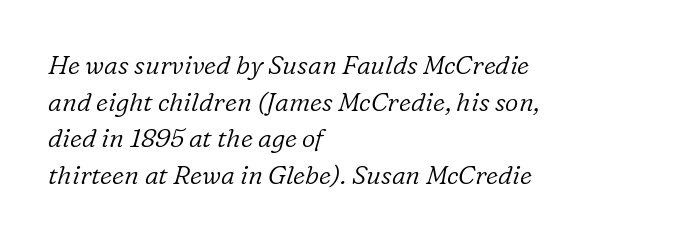
The image shows 26 px text type, italic (leaning right); set left-aligned, normal line spacing (1.41x), normal letter spacing, not underlined.
